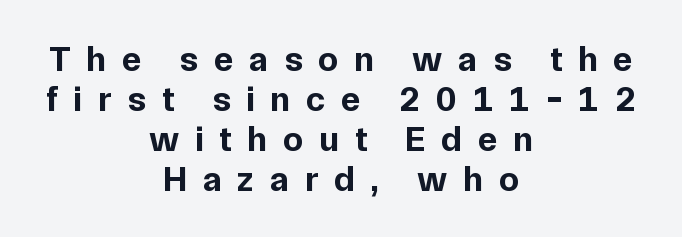
Tightly led — the rows are bunched. The type is letterspaced generously, with wide tracking. Grotesque or geometric, the face here clearly has no serifs. The letters advance in unequal steps, a hallmark of proportional type. Strong, thick strokes mark this as bold type. A clean baseline with only descenders dipping below it.
